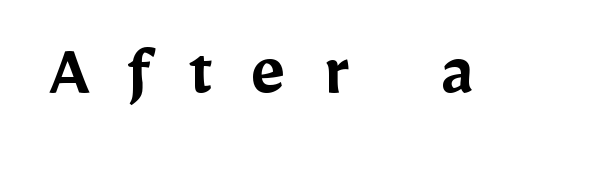
Q: Is the text bold? A: Semi-bold.
Q: Is the text italic (slanted)? A: No, it is upright.
Q: Is the typeface a serif or a sans-serif typeface? A: Sans-serif.
Q: Is the text underlined? A: No.
Q: Is the spacing between letters normal or unusually wide? A: Unusually wide.
Q: Width (condensed, normal, or wide)? A: Normal.
Q: Stroke contrast? A: Low.
Q: x-height? A: Medium.
Q: Monospaced? A: No.
